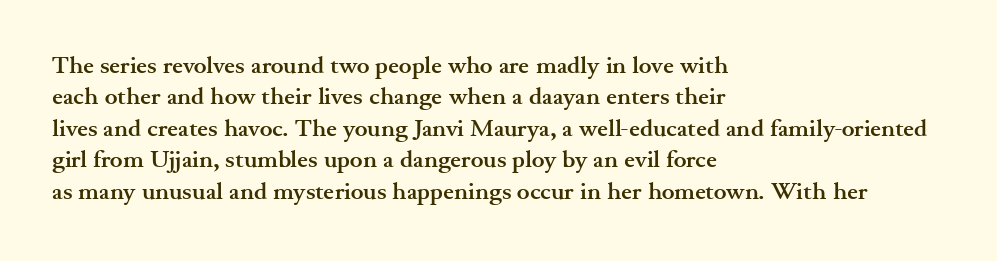
{"italic": "no", "bold": "yes", "underline": "no", "align": "left", "line_spacing": "normal", "line_spacing_ratio": 1.31, "letter_spacing": "normal", "letter_spacing_em": 0.0, "glyph_px": 24}
